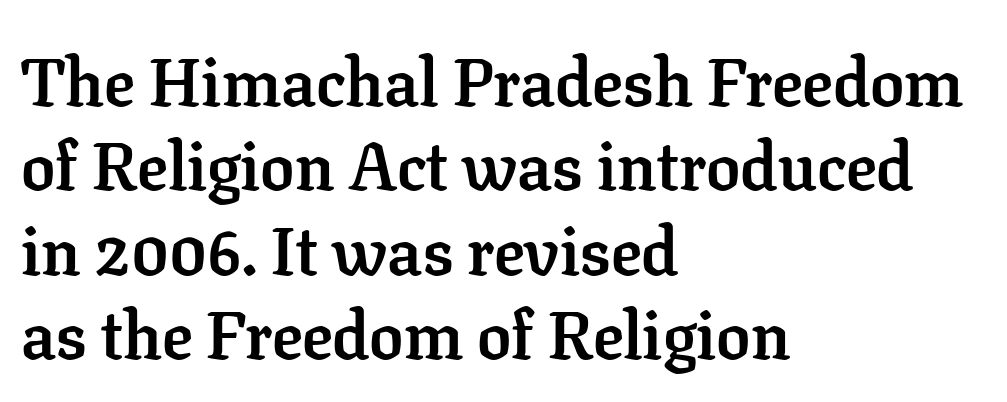
The image shows 68 px semibold serif type, upright; set left-aligned, line spacing 1.24x, normal letter spacing, not underlined; low stroke contrast and a medium x-height.
